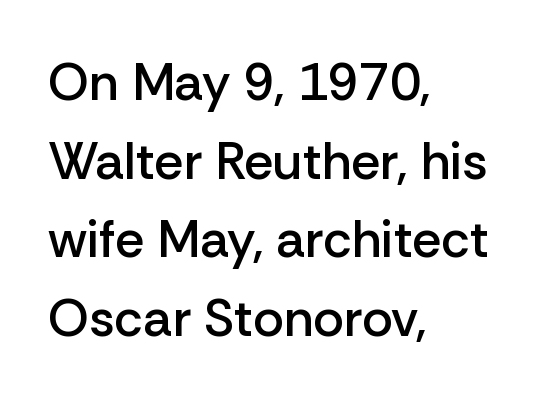
These lines are rendered in a variable-pitch font. Notice how the stems are strictly vertical — no italics here. This rendering features lettering with no underline. The face used here is a semibold: visibly heavier than regular, lighter than bold. Baseline-to-baseline distance is the conventional proportion of letter height. This sample uses a sans-serif face.
